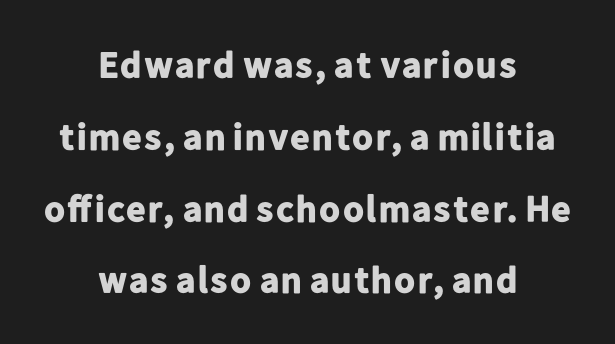
The image shows 37 px bold sans-serif type, upright; set centered, loose line spacing (1.94x), normal letter spacing, not underlined; low stroke contrast and a medium x-height.
